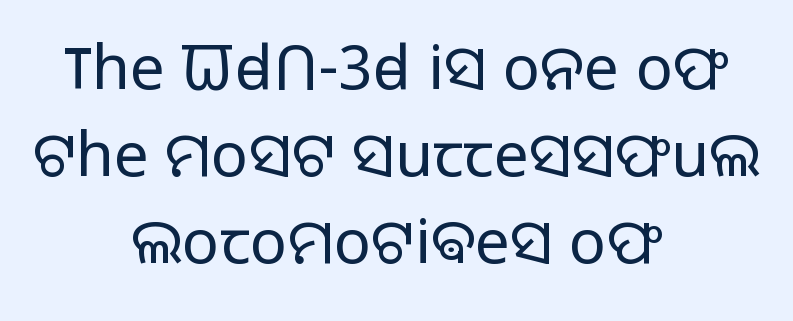
Q: Is the text bold? A: No.
Q: Is the text italic (slanted)? A: No, it is upright.
Q: Is the typeface a serif or a sans-serif typeface? A: Sans-serif.
Q: Is the text underlined? A: No.
Q: How is the paragraph aligned? A: Centered.
Q: Is the spacing between letters normal or unusually wide? A: Normal.
Q: Is the spacing between lines tight, normal or loose? A: Normal.
Q: Width (condensed, normal, or wide)? A: Normal.
Q: Stroke contrast? A: Low.
Q: x-height? A: Medium.
Q: Monospaced? A: No.
